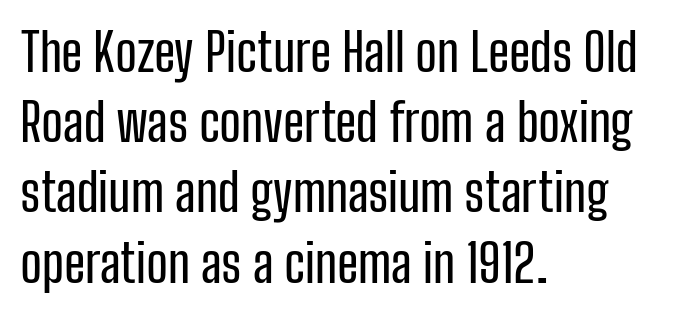
The image shows 52 px condensed sans-serif type, upright; set left-aligned, normal line spacing (1.35x), normal letter spacing, not underlined; low stroke contrast and a medium x-height.
